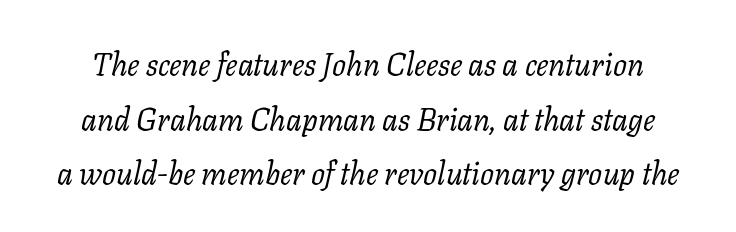
The image shows 31 px regular-weight serif type, italic (leaning right); set line spacing 1.76x, normal letter spacing, not underlined; low stroke contrast and a medium x-height.
